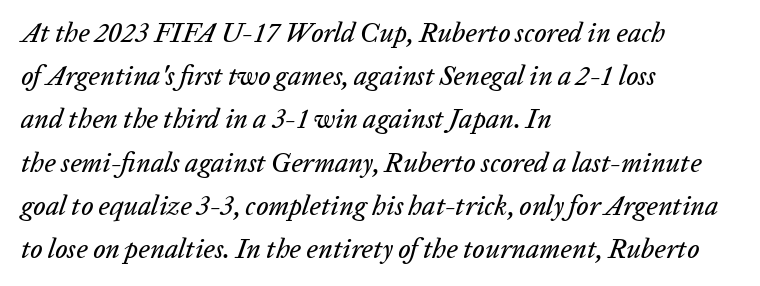
The passage is arranged the way most books set body copy — flush left. Baseline-to-baseline distance is the conventional proportion of letter height. The passage shown has conventional tracking throughout. The axis of the letterforms is tilted away from vertical. Nobody drew a line under any word here.
